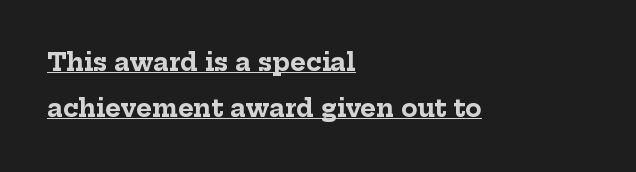
Here the glyphs are tracked normally, forming tight word shapes. Line starts are locked; line ends wander. The vertical gap from one line to the next is large. Looks like someone drew a line under every word here. Stroke thickness is high; the sample reads as a true bold. Posture: vertical.
